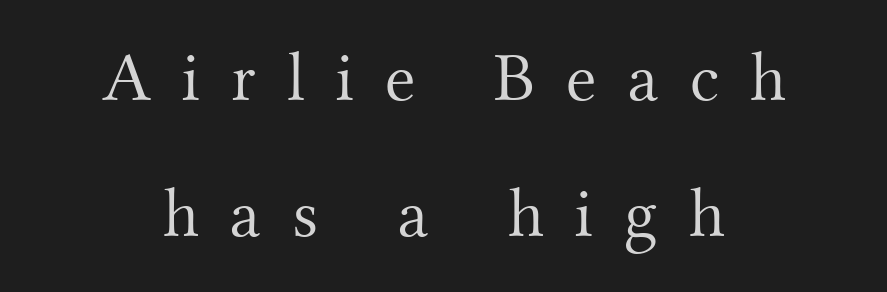
{"serif": "yes", "italic": "no", "bold": "no", "weight": "light", "width": "normal", "stroke_contrast": "medium", "x_height": "small", "monospaced": "no", "underline": "no", "align": "center", "line_spacing": "loose", "line_spacing_ratio": 1.95, "letter_spacing": "wide", "letter_spacing_em": 0.44, "glyph_px": 70}
